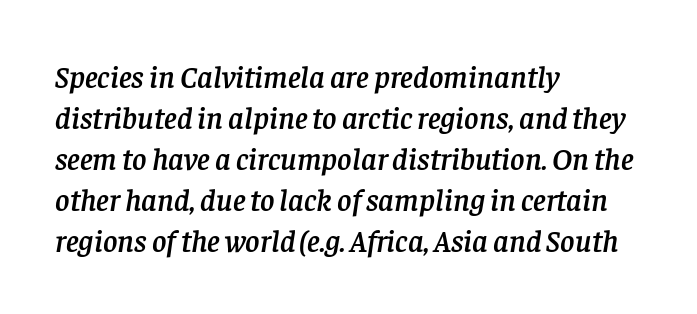
The image shows 31 px serif type, italic (leaning right); set left-aligned, normal line spacing (1.32x), normal letter spacing, not underlined; low stroke contrast and a large x-height.
